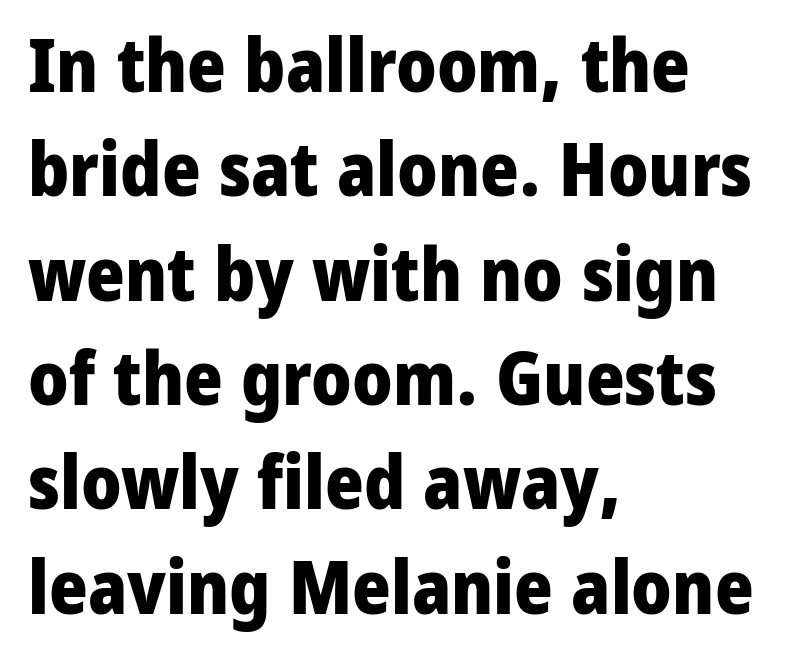
Beneath every word, the page is bare. Letterform terminals end flat and unadorned throughout the passage. In terms of weight, the rendering is a true, heavy bold. A typesetter would call this proportional, since set widths differ per character. The type sits square on the baseline with zero lean.
